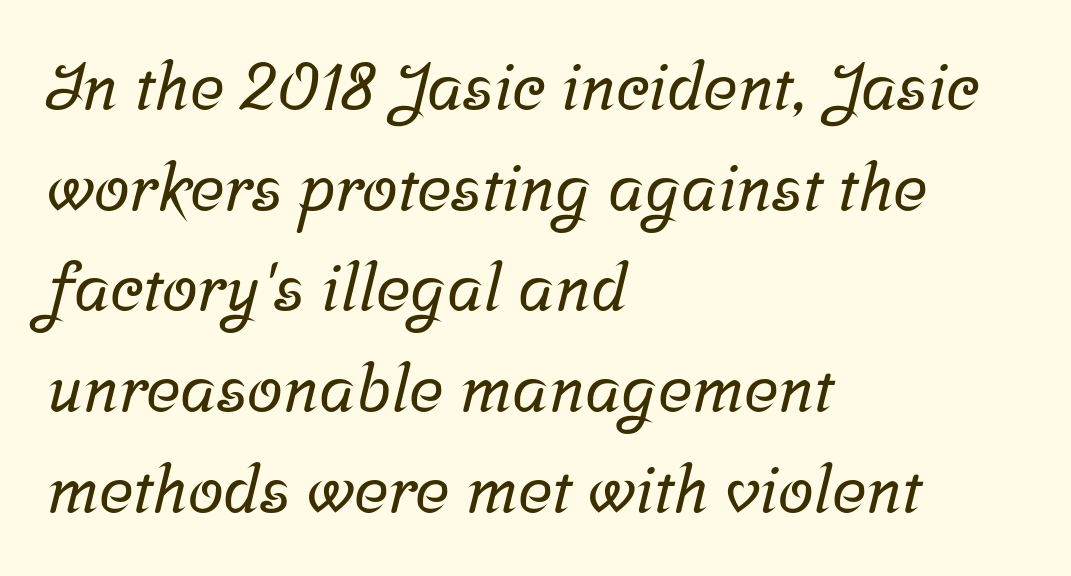
The image shows 65 px text type; set left-aligned, normal line spacing (1.55x), normal letter spacing, not underlined; low stroke contrast and a medium x-height.
